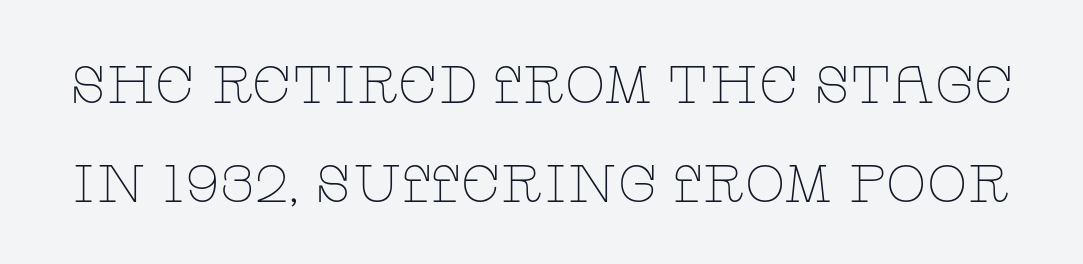
{"serif": "yes", "italic": "no", "bold": "no", "weight": "thin", "width": "wide", "stroke_contrast": "low", "x_height": "large", "monospaced": "no", "underline": "no", "line_spacing_ratio": 1.87, "letter_spacing": "normal", "letter_spacing_em": 0.0, "glyph_px": 53}
